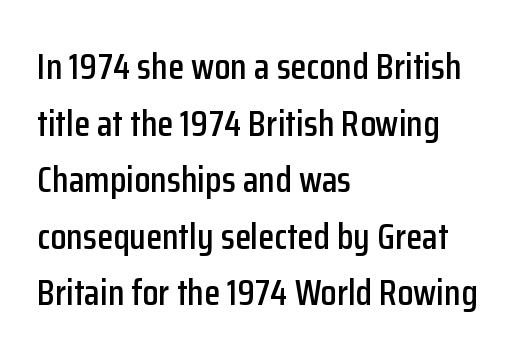
The image shows 37 px condensed sans-serif type, upright; set left-aligned, normal line spacing (1.53x), normal letter spacing, not underlined; low stroke contrast and a medium x-height.
